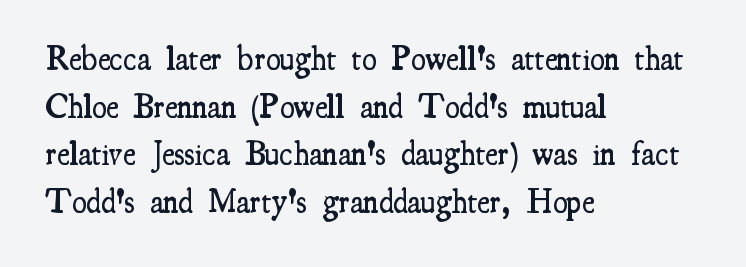
Q: Is the text bold? A: Semi-bold.
Q: Is the text italic (slanted)? A: No, it is upright.
Q: Is the typeface a serif or a sans-serif typeface? A: Serif.
Q: Is the text underlined? A: No.
Q: How is the paragraph aligned? A: Left-aligned.
Q: Is the spacing between letters normal or unusually wide? A: Normal.
Q: Is the spacing between lines tight, normal or loose? A: Normal.
Q: Width (condensed, normal, or wide)? A: Condensed.
Q: Stroke contrast? A: Medium.
Q: x-height? A: Small.
Q: Monospaced? A: No.
